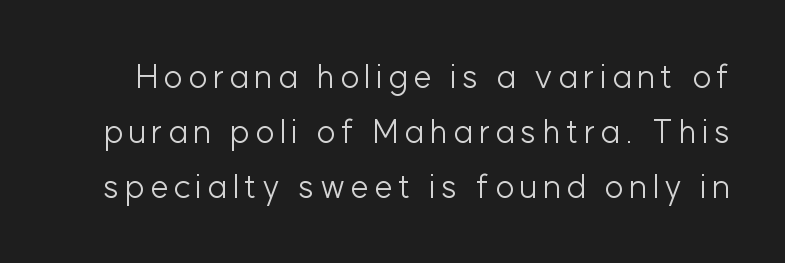
Q: Is the text bold? A: No.
Q: Is the text italic (slanted)? A: No, it is upright.
Q: Is the typeface a serif or a sans-serif typeface? A: Sans-serif.
Q: Is the text underlined? A: No.
Q: Is the spacing between lines tight, normal or loose? A: Normal.
Q: Width (condensed, normal, or wide)? A: Normal.
Q: Stroke contrast? A: Low.
Q: x-height? A: Medium.
Q: Monospaced? A: No.
